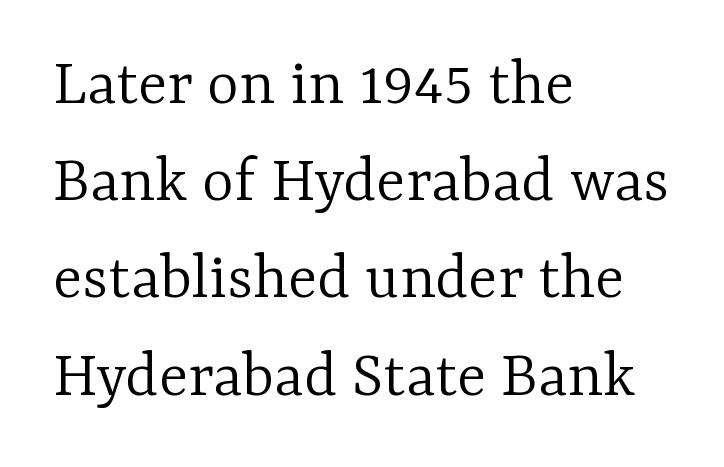
{"serif": "yes", "italic": "no", "bold": "no", "weight": "light", "width": "normal", "stroke_contrast": "low", "x_height": "medium", "monospaced": "no", "underline": "no", "align": "left", "line_spacing": "normal", "line_spacing_ratio": 1.43, "letter_spacing": "normal", "letter_spacing_em": 0.0, "glyph_px": 68}
